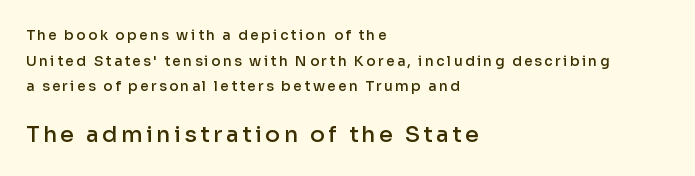
Check under the words: just untouched page. The lines are quadded left. This sample uses an upright cut, with every glyph sitting square on the baseline. Is the type bold? Partly — it's a semibold, heavier than regular but not fully bold.
